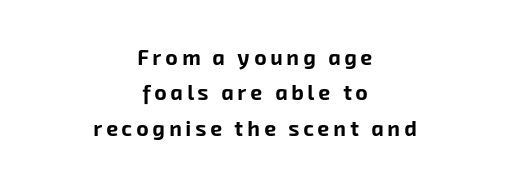
Q: Is the text bold? A: Yes.
Q: Is the text underlined? A: No.
Q: How is the paragraph aligned? A: Centered.
Q: Is the spacing between lines tight, normal or loose? A: Normal.
